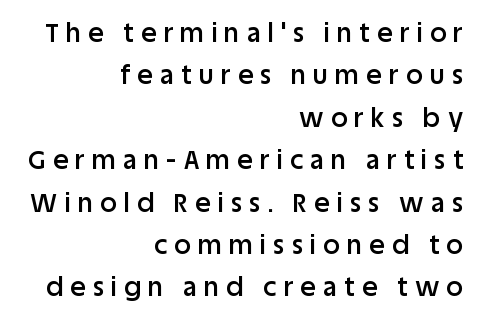
{"italic": "no", "bold": "semi", "underline": "no", "align": "right", "line_spacing": "normal", "line_spacing_ratio": 1.63, "letter_spacing": "wide", "letter_spacing_em": 0.28, "glyph_px": 26}
